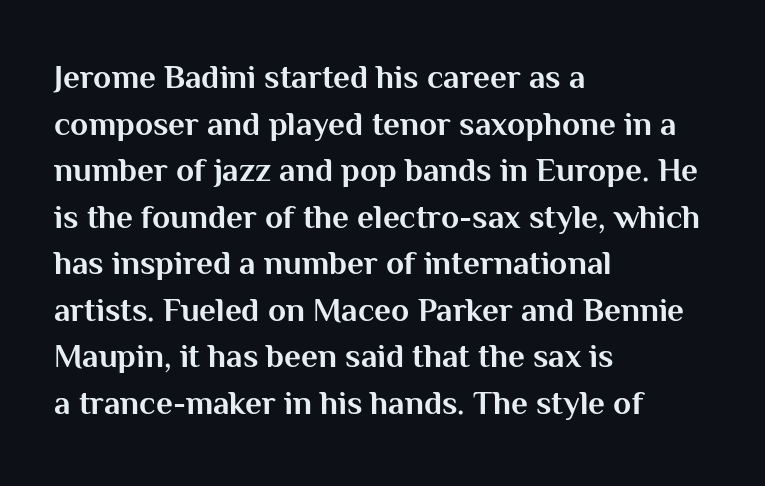
{"serif": "no", "italic": "no", "bold": "yes", "weight": "bold", "width": "normal", "stroke_contrast": "medium", "x_height": "medium", "monospaced": "no", "underline": "no", "align": "left", "line_spacing": "normal", "line_spacing_ratio": 1.41, "letter_spacing": "normal", "letter_spacing_em": 0.0, "glyph_px": 33}
